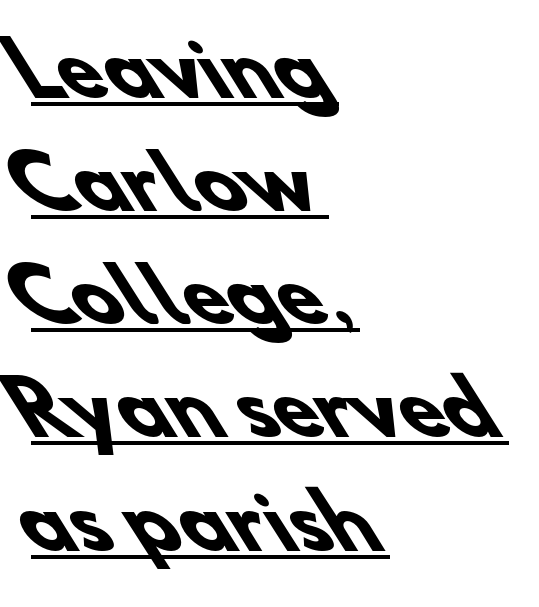
Q: Is the text bold? A: Yes.
Q: Is the typeface a serif or a sans-serif typeface? A: Sans-serif.
Q: Is the text underlined? A: Yes.
Q: How is the paragraph aligned? A: Left-aligned.
Q: Is the spacing between letters normal or unusually wide? A: Normal.
Q: Is the spacing between lines tight, normal or loose? A: Normal.
Q: Width (condensed, normal, or wide)? A: Normal.
Q: Stroke contrast? A: Low.
Q: x-height? A: Small.
Q: Monospaced? A: No.
